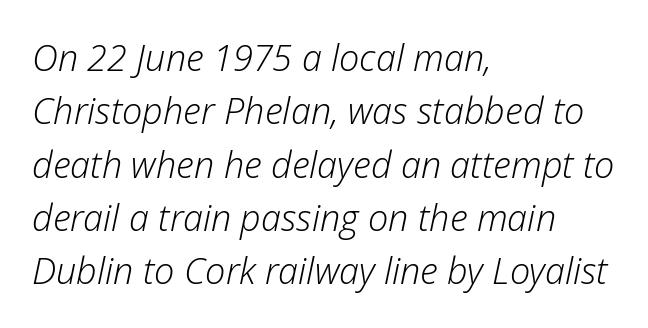
The image shows 36 px light type, italic (leaning right); set left-aligned, normal line spacing (1.48x), normal letter spacing, not underlined; low stroke contrast and a medium x-height.
